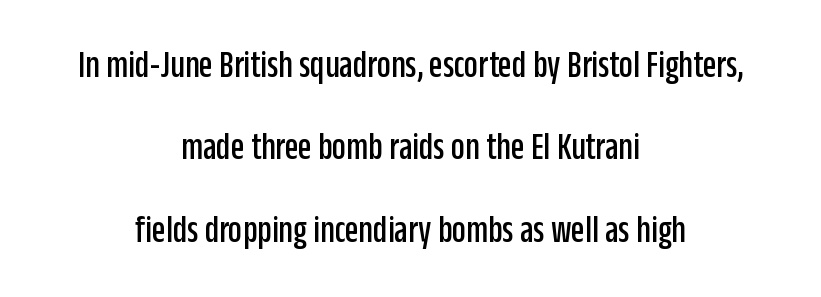
Q: Is the text italic (slanted)? A: No, it is upright.
Q: Is the typeface a serif or a sans-serif typeface? A: Sans-serif.
Q: Is the text underlined? A: No.
Q: How is the paragraph aligned? A: Centered.
Q: Is the spacing between letters normal or unusually wide? A: Normal.
Q: Is the spacing between lines tight, normal or loose? A: Loose.
Q: Width (condensed, normal, or wide)? A: Condensed.
Q: Stroke contrast? A: Low.
Q: x-height? A: Large.
Q: Monospaced? A: No.
